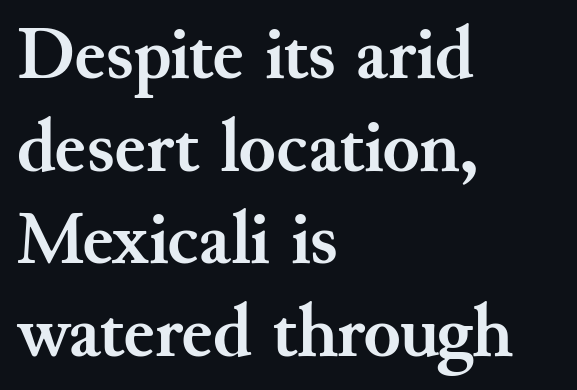
The image shows 76 px semibold serif type, upright; set left-aligned, line spacing 1.22x, normal letter spacing, not underlined; medium stroke contrast and a small x-height.
